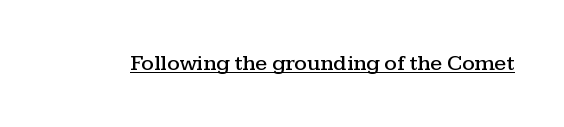
{"italic": "no", "underline": "yes", "letter_spacing": "normal", "letter_spacing_em": 0.0, "glyph_px": 22}
